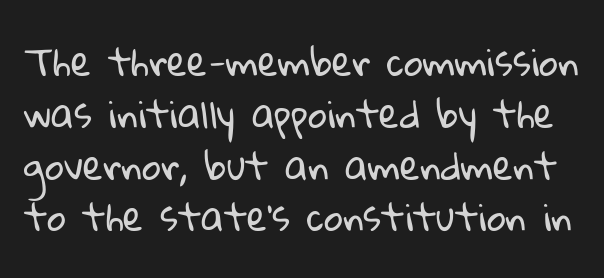
Q: Is the text bold? A: No.
Q: Is the typeface a serif or a sans-serif typeface? A: Sans-serif.
Q: Is the text underlined? A: No.
Q: Is the spacing between letters normal or unusually wide? A: Normal.
Q: Is the spacing between lines tight, normal or loose? A: Normal.
Q: Width (condensed, normal, or wide)? A: Normal.
Q: Stroke contrast? A: Low.
Q: x-height? A: Medium.
Q: Monospaced? A: No.
